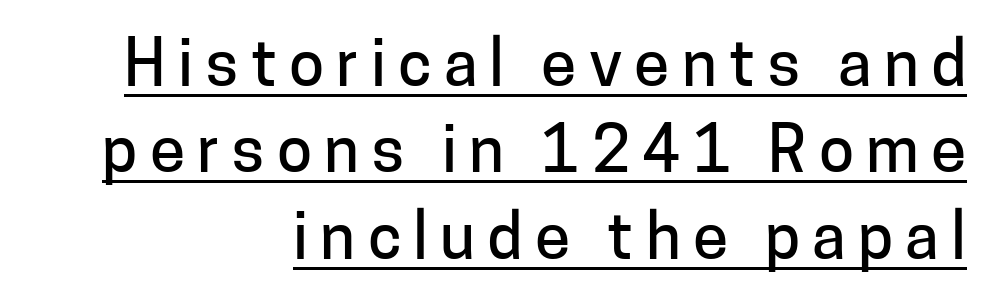
Q: Is the text italic (slanted)? A: No, it is upright.
Q: Is the typeface a serif or a sans-serif typeface? A: Sans-serif.
Q: Is the text underlined? A: Yes.
Q: How is the paragraph aligned? A: Right-aligned.
Q: Is the spacing between lines tight, normal or loose? A: Normal.
Q: Width (condensed, normal, or wide)? A: Normal.
Q: Stroke contrast? A: Low.
Q: x-height? A: Medium.
Q: Monospaced? A: No.
